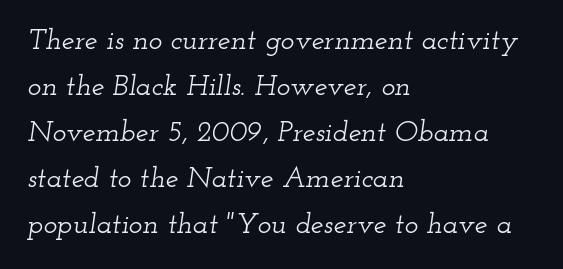
{"serif": "yes", "italic": "yes", "lean": "right", "slant_degrees": 12, "width": "wide", "stroke_contrast": "low", "x_height": "small", "monospaced": "no", "underline": "no", "align": "left", "line_spacing": "normal", "line_spacing_ratio": 1.59, "letter_spacing": "normal", "letter_spacing_em": 0.0, "glyph_px": 29}
